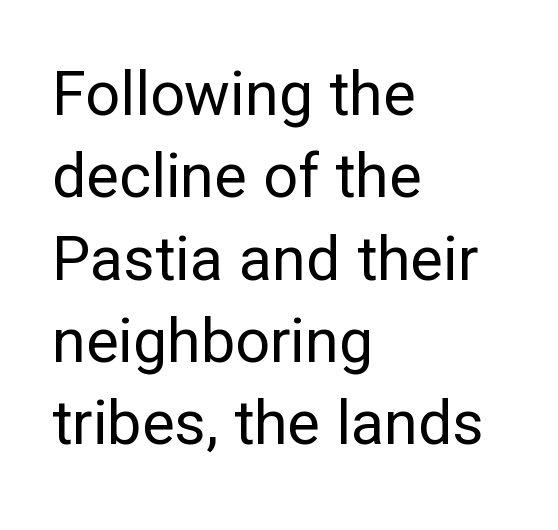
The image shows 61 px regular-weight sans-serif type, upright; set left-aligned, normal line spacing (1.35x), normal letter spacing, not underlined; low stroke contrast and a medium x-height.
